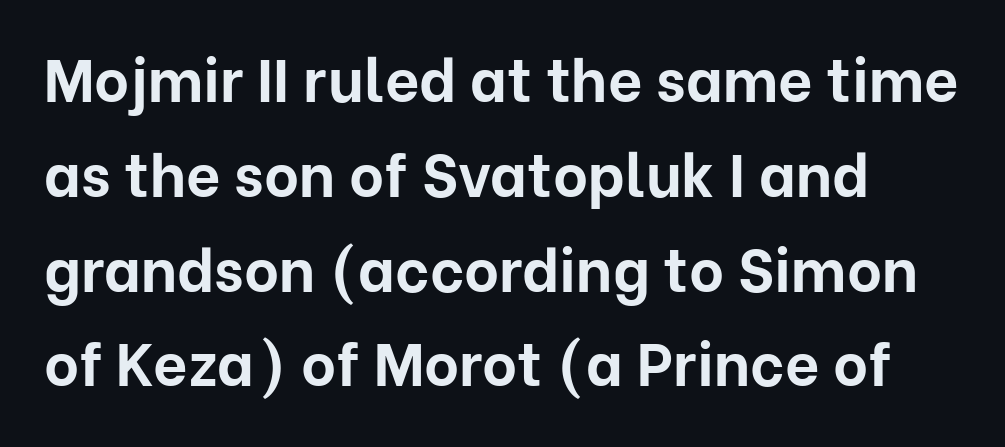
Q: Is the text bold? A: Yes.
Q: Is the text italic (slanted)? A: No, it is upright.
Q: Is the typeface a serif or a sans-serif typeface? A: Sans-serif.
Q: Is the text underlined? A: No.
Q: How is the paragraph aligned? A: Left-aligned.
Q: Is the spacing between letters normal or unusually wide? A: Normal.
Q: Is the spacing between lines tight, normal or loose? A: Normal.
Q: Width (condensed, normal, or wide)? A: Normal.
Q: Stroke contrast? A: Low.
Q: x-height? A: Medium.
Q: Monospaced? A: No.
